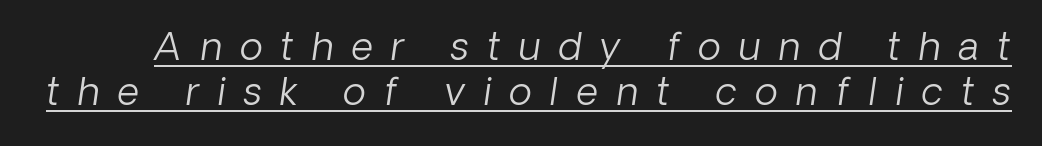
{"serif": "no", "bold": "no", "weight": "light", "width": "normal", "stroke_contrast": "low", "x_height": "medium", "monospaced": "no", "underline": "yes", "line_spacing_ratio": 1.18, "letter_spacing": "wide", "letter_spacing_em": 0.48, "glyph_px": 38}
